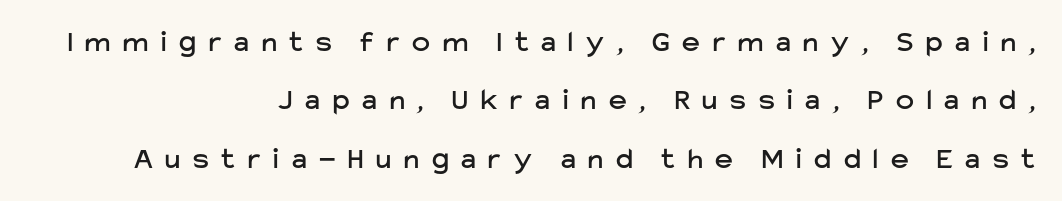
The image shows 30 px sans-serif type, upright; set right-aligned, loose line spacing (1.95x), unusually wide letter spacing (+0.43 em), not underlined; low stroke contrast and a medium x-height.
